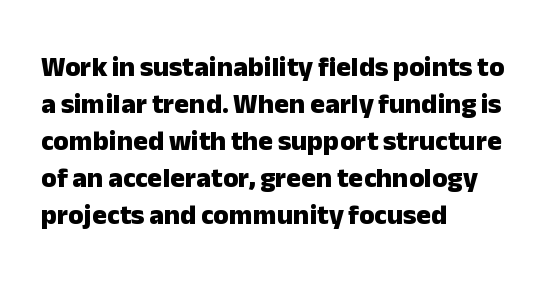
Q: Is the text bold? A: Yes.
Q: Is the text italic (slanted)? A: No, it is upright.
Q: Is the typeface a serif or a sans-serif typeface? A: Sans-serif.
Q: Is the text underlined? A: No.
Q: How is the paragraph aligned? A: Left-aligned.
Q: Is the spacing between letters normal or unusually wide? A: Normal.
Q: Is the spacing between lines tight, normal or loose? A: Normal.
Q: Width (condensed, normal, or wide)? A: Normal.
Q: Stroke contrast? A: Low.
Q: x-height? A: Medium.
Q: Monospaced? A: No.
